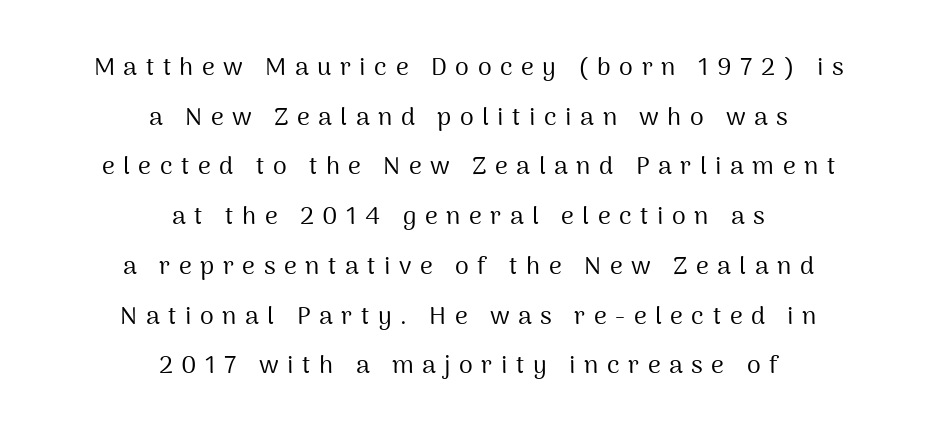
The image shows 25 px text type, upright; set centered, loose line spacing (1.99x), unusually wide letter spacing (+0.34 em), not underlined.
